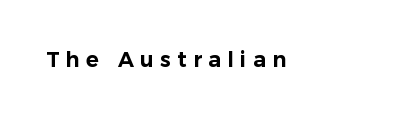
The image shows 21 px text type, upright; set unusually wide letter spacing (+0.31 em), not underlined.
